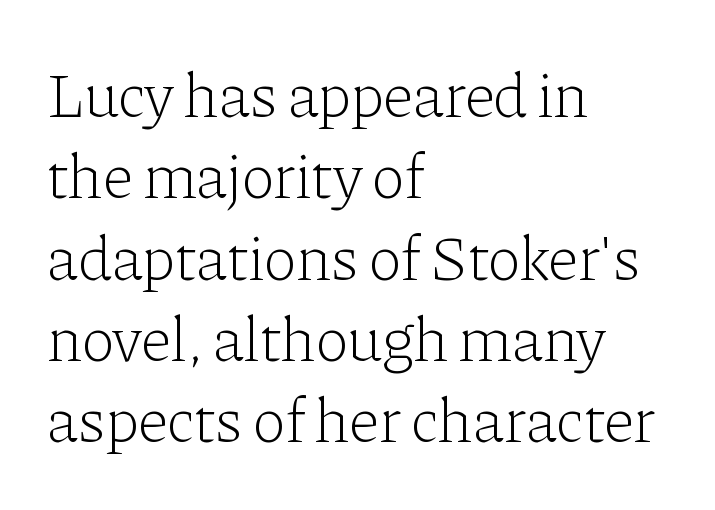
{"serif": "yes", "italic": "no", "bold": "no", "weight": "light", "width": "normal", "stroke_contrast": "low", "x_height": "medium", "monospaced": "no", "underline": "no", "align": "left", "line_spacing": "normal", "line_spacing_ratio": 1.29, "letter_spacing": "normal", "letter_spacing_em": 0.0, "glyph_px": 63}
